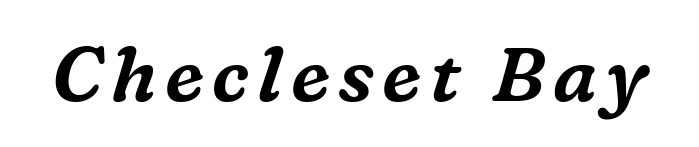
Q: Is the text italic (slanted)? A: Yes, it leans right by about 16 degrees.
Q: Is the typeface a serif or a sans-serif typeface? A: Serif.
Q: Is the text underlined? A: No.
Q: Width (condensed, normal, or wide)? A: Normal.
Q: Stroke contrast? A: Medium.
Q: x-height? A: Medium.
Q: Monospaced? A: No.
